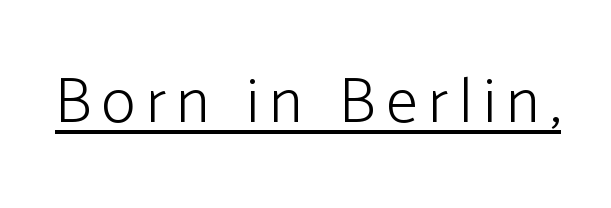
The image shows 64 px light sans-serif type, upright; set underlined; low stroke contrast and a medium x-height.
